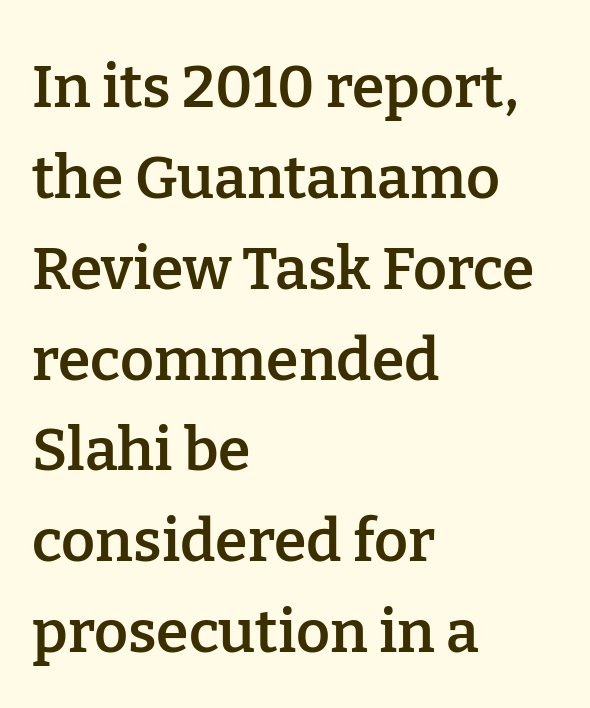
The lines in this sample share a left origin and differ only in where they stop. The type sits square on the baseline with zero lean. The rendering uses a semibold face; strokes are thickened but not to full bold. The specimen omits any rule beneath the text block's lines. Examine the stroke ends and you'll spot serifs.
